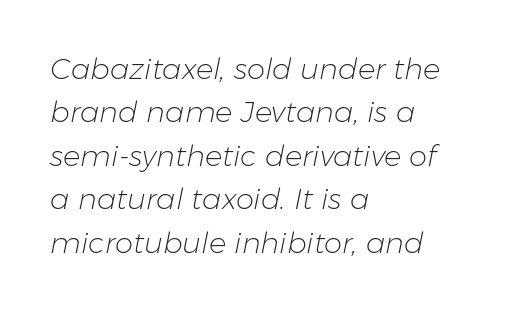
Short note: letters normally spaced. Bare-footed words on every line. A classic flush-left, rag-right setting is used for this passage. Summary of vertical rhythm: regular, with standard interline spacing.
